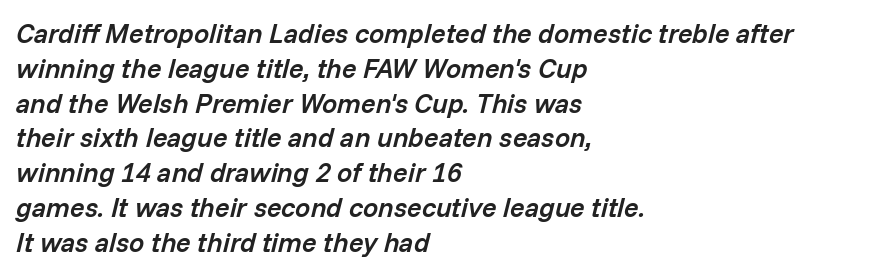
The image shows 27 px text type, italic (leaning right); set left-aligned, normal line spacing (1.29x), normal letter spacing, not underlined.
